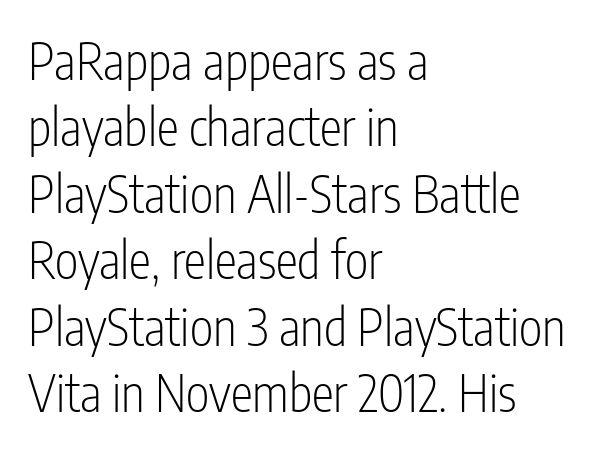
{"serif": "no", "italic": "no", "bold": "no", "weight": "light", "width": "condensed", "stroke_contrast": "low", "x_height": "medium", "monospaced": "no", "underline": "no", "align": "left", "line_spacing": "normal", "line_spacing_ratio": 1.33, "letter_spacing": "normal", "letter_spacing_em": 0.0, "glyph_px": 50}
